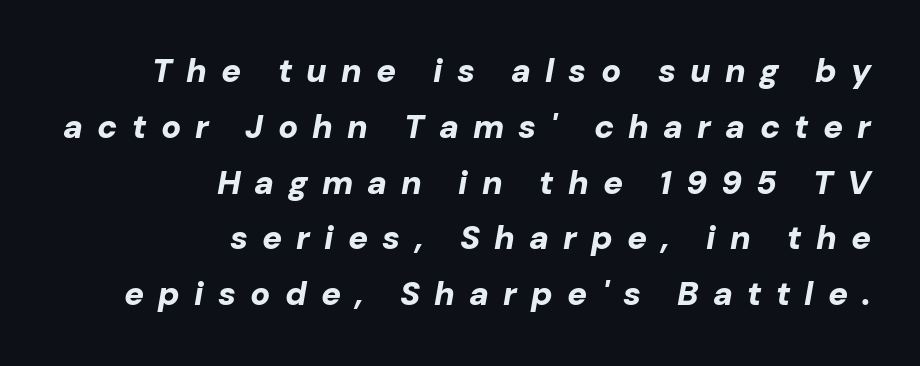
{"italic": "yes", "lean": "right", "slant_degrees": 10, "bold": "yes", "weight": "bold", "width": "normal", "stroke_contrast": "low", "x_height": "medium", "monospaced": "no", "underline": "no", "align": "right", "line_spacing": "normal", "line_spacing_ratio": 1.69, "letter_spacing": "wide", "letter_spacing_em": 0.43, "glyph_px": 33}
